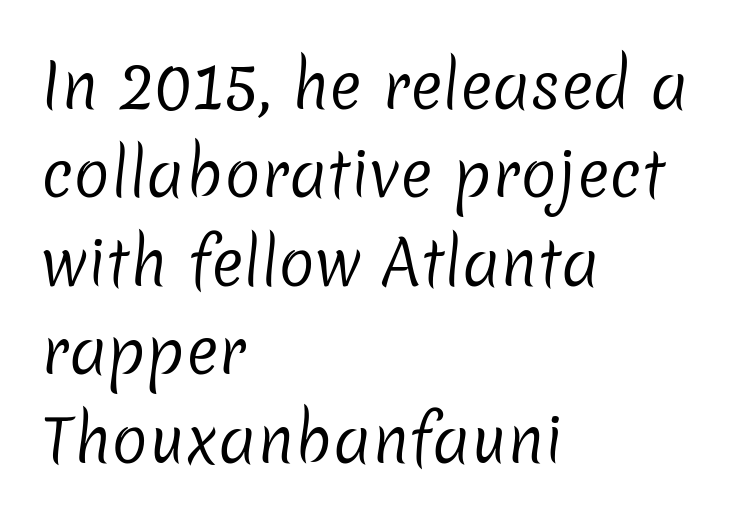
The image shows 61 px regular-weight sans-serif type; set left-aligned, normal line spacing (1.45x), normal letter spacing, not underlined; low stroke contrast and a medium x-height.
